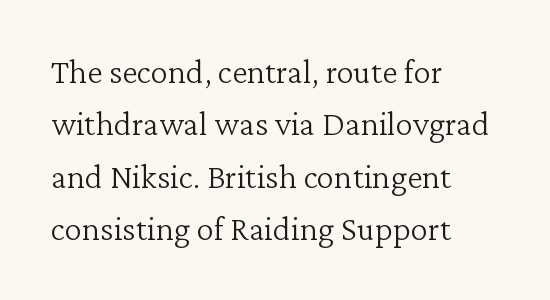
{"serif": "yes", "italic": "no", "bold": "no", "weight": "light", "width": "normal", "stroke_contrast": "low", "x_height": "medium", "monospaced": "no", "underline": "no", "align": "left", "line_spacing": "normal", "line_spacing_ratio": 1.5, "letter_spacing": "normal", "letter_spacing_em": 0.0, "glyph_px": 35}
